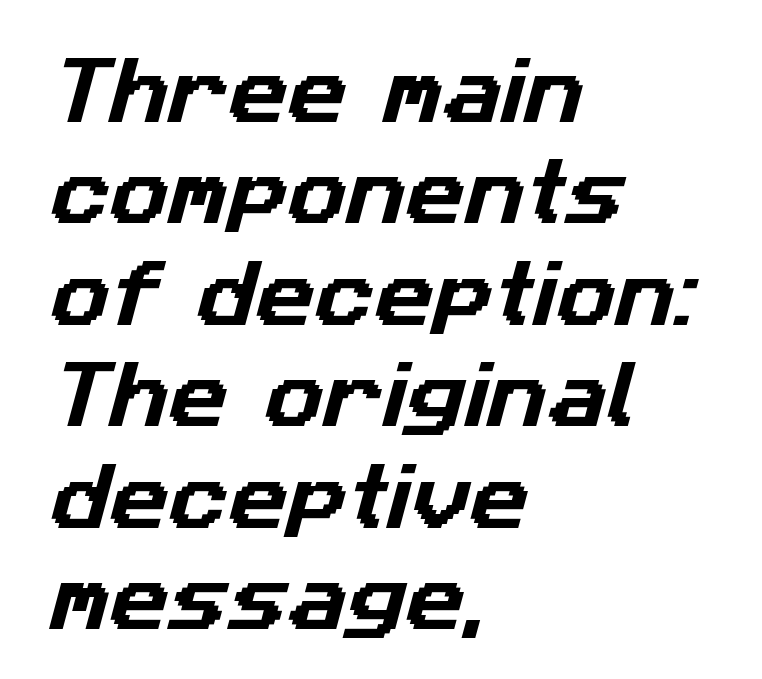
{"serif": "no", "width": "normal", "stroke_contrast": "low", "x_height": "medium", "monospaced": "no", "underline": "no", "align": "left", "line_spacing": "normal", "line_spacing_ratio": 1.39, "letter_spacing": "normal", "letter_spacing_em": 0.0, "glyph_px": 73}
